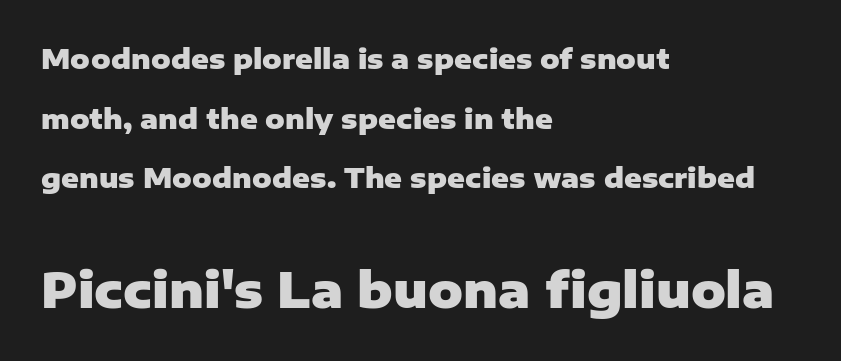
{"serif": "no", "italic": "no", "bold": "yes", "weight": "heavy", "width": "normal", "stroke_contrast": "low", "x_height": "medium", "monospaced": "no", "underline": "no", "align": "left", "line_spacing": "loose", "line_spacing_ratio": 2.21, "letter_spacing": "normal", "letter_spacing_em": 0.0, "larger_block": "second", "size_ratio": 1.78, "glyph_px": 48}
